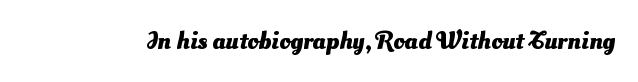
The baseline area is clear. The face used here is rendered with its standard letterfit. The face used here has the dense, thick strokes of a bold.
